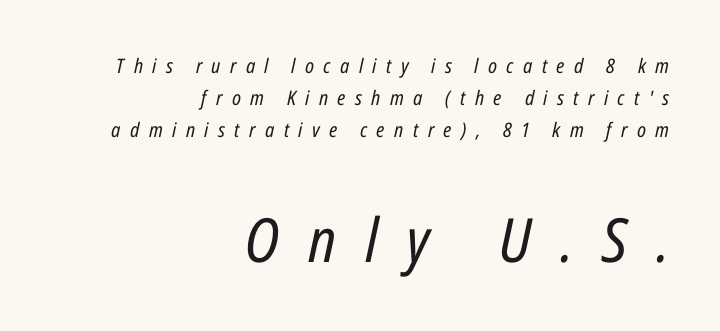
Decoration check: the copy has no underline. The face used here appears at its bigger size in the lower chunk. Do the characters align in a grid? No, the font is proportional. The face used here has a pronounced slope to its letters. Reading down the column, the eye jumps a familiar distance to each next line.
